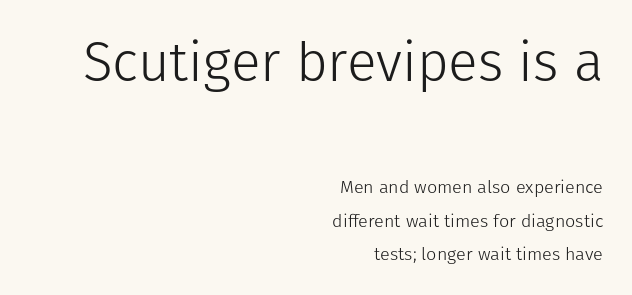
Nothing sits at the stroke ends, so this counts as sans-serif. Italic: no, the glyphs are upright roman. Note the varied advance widths — an 'i' is clearly narrower than an 'm'. The specimen omits any rule beneath the text block's lines. A typesetter would call this zero additional tracking. Typesetter's note — upper block bumped up in size, lower block left smaller.
